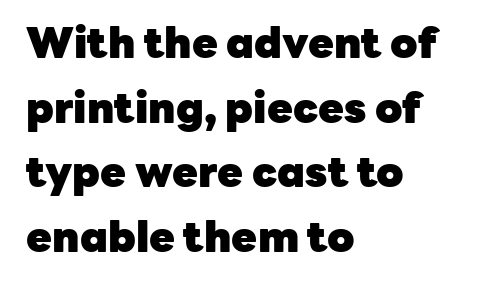
{"serif": "no", "italic": "no", "bold": "yes", "weight": "heavy", "width": "normal", "stroke_contrast": "low", "x_height": "medium", "monospaced": "no", "underline": "no", "align": "left", "line_spacing": "normal", "line_spacing_ratio": 1.54, "letter_spacing": "normal", "letter_spacing_em": 0.0, "glyph_px": 42}
